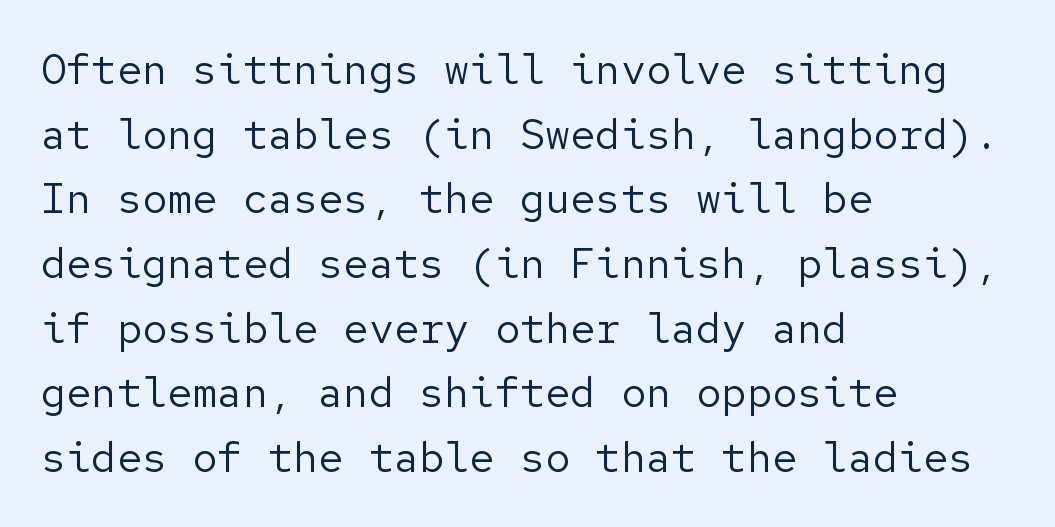
This sample uses plain, unmodified letter spacing. The cut favours lightness, reaching ordinary text weight at its darkest. Unlike italic type, these characters show no tilt at all. Compared with a centered layout, this one pins lines to the left instead.
